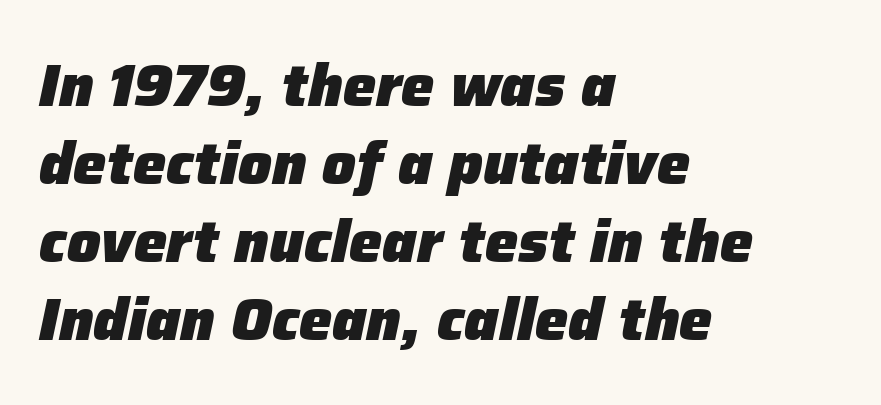
{"italic": "yes", "lean": "right", "slant_degrees": 12, "bold": "yes", "weight": "heavy", "width": "normal", "stroke_contrast": "low", "x_height": "medium", "monospaced": "no", "underline": "no", "align": "left", "line_spacing": "normal", "line_spacing_ratio": 1.32, "letter_spacing": "normal", "letter_spacing_em": 0.0, "glyph_px": 59}
